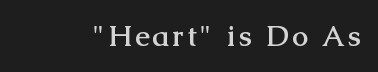
The image shows 29 px semibold serif type, upright; set not underlined; medium stroke contrast and a medium x-height.
